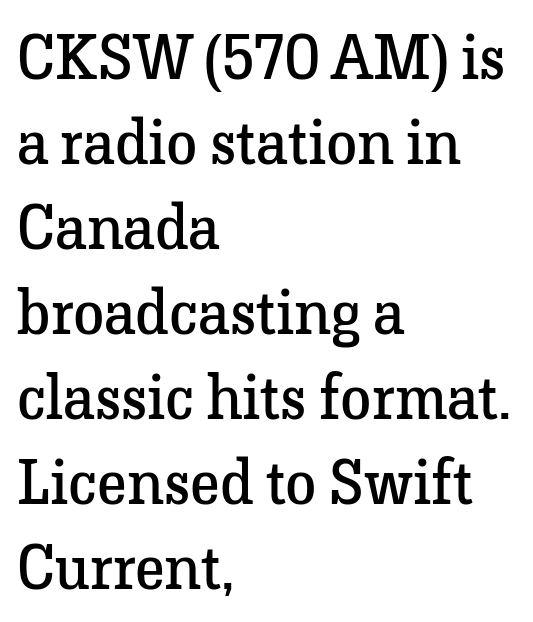
The image shows 63 px regular-weight serif type, upright; set left-aligned, normal line spacing (1.35x), normal letter spacing, not underlined; low stroke contrast and a medium x-height.
